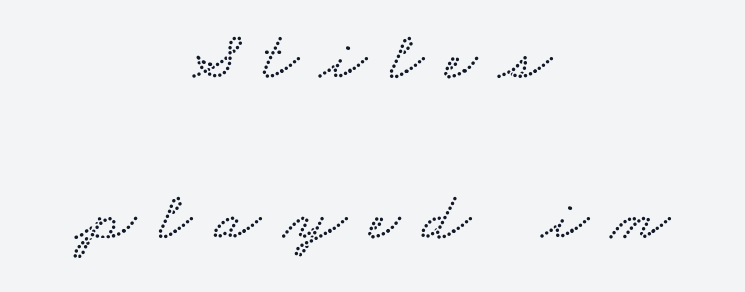
The image shows 68 px wide type; set centered, loose line spacing (2.36x), unusually wide letter spacing (+0.33 em), not underlined; low stroke contrast and a small x-height.
